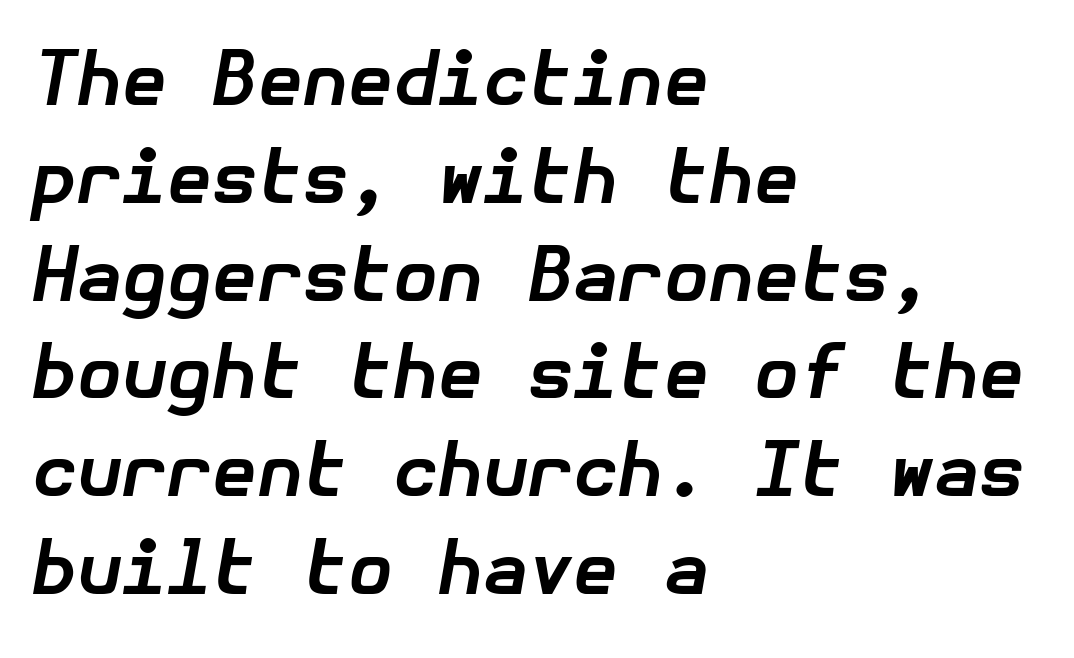
Its strokes are broad and dark, the hallmark of bold type. The glyphs are unaccompanied by any horizontal stroke below them. Rows of type keep a routine distance in the vertical direction. Where is the straight margin? On the left. Tall strokes in this sample are angled rather than plumb.
